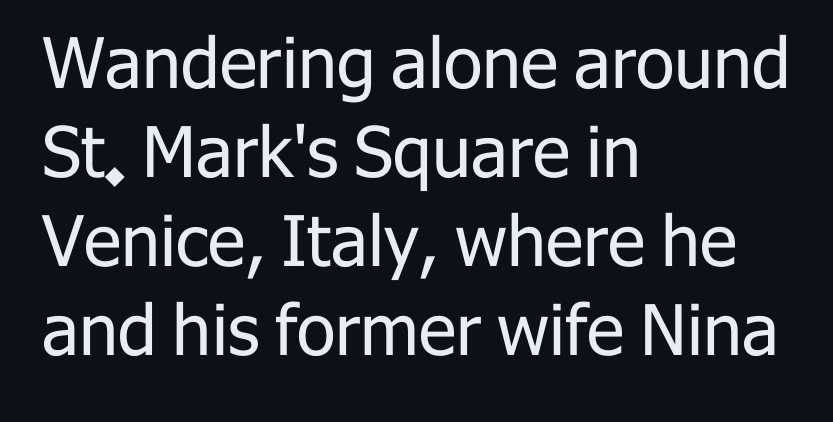
Is there much room between lines? A standard amount, neither cramped nor airy. Short and long lines alike share a common starting point at left. Nothing sits at the stroke ends, so this counts as sans-serif. Plain, unruled lines of type. In terms of letterspacing, this is plain default setting.
